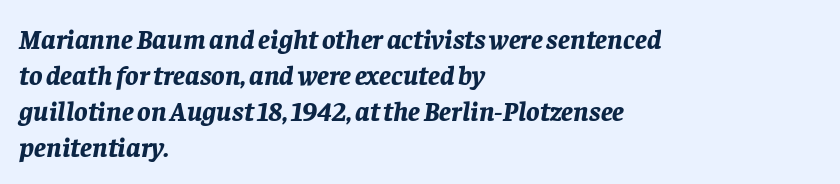
Q: Is the text bold? A: Yes.
Q: Is the text italic (slanted)? A: Yes, it leans right by about 8 degrees.
Q: Is the text underlined? A: No.
Q: How is the paragraph aligned? A: Left-aligned.
Q: Is the spacing between letters normal or unusually wide? A: Normal.
Q: Is the spacing between lines tight, normal or loose? A: Normal.
Q: Width (condensed, normal, or wide)? A: Normal.
Q: Stroke contrast? A: Low.
Q: x-height? A: Large.
Q: Monospaced? A: No.
